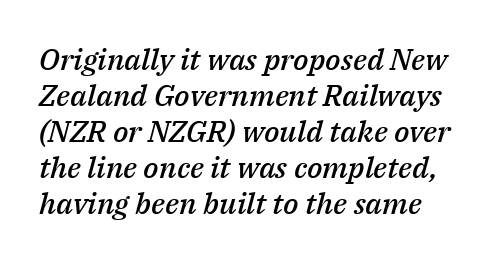
{"italic": "yes", "lean": "right", "slant_degrees": 14, "bold": "semi", "weight": "semibold", "width": "normal", "stroke_contrast": "medium", "x_height": "medium", "monospaced": "no", "underline": "no", "line_spacing_ratio": 1.2, "letter_spacing": "normal", "letter_spacing_em": 0.0, "glyph_px": 30}
